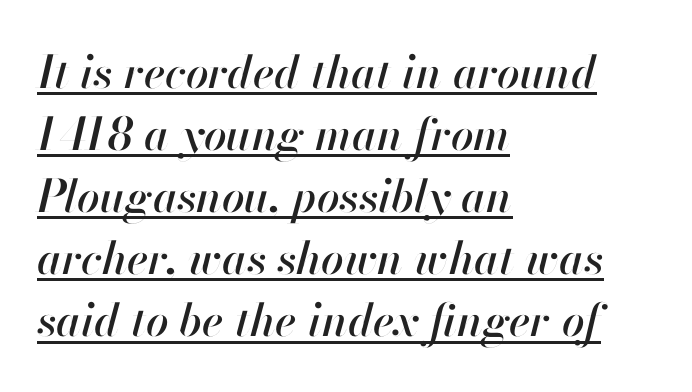
Baseline-to-baseline distance is the conventional proportion of letter height. The letters advance in unequal steps, a hallmark of proportional type. Horizontally, the lines are justified to the leading edge only. The font's italic variant was chosen for this text. Students, note that the glyphs here touch the page at normal intervals. The glyphs are accompanied by a horizontal stroke just below them.
